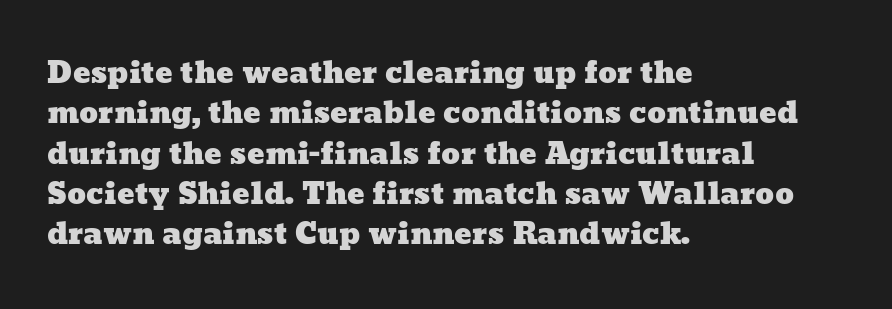
Students, note that the glyphs here touch the page at normal intervals. This block has exactly the height ordinary leading produces. Only glyphs here, with clear space below each row. Character widths vary here, with narrow letters taking less room than wide ones.
